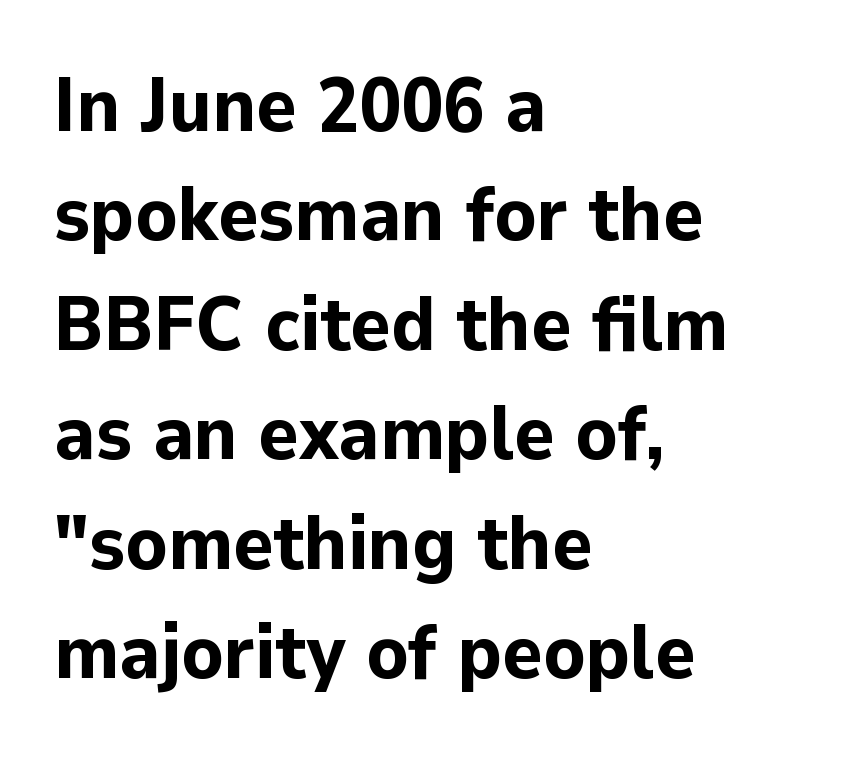
The image shows 76 px bold sans-serif type, upright; set left-aligned, normal line spacing (1.44x), normal letter spacing, not underlined; low stroke contrast and a medium x-height.
